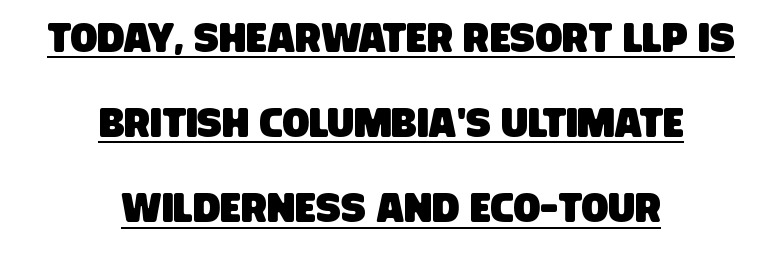
Compared with a flush-left layout, this one balances lines on the center instead. This sample uses a sans-serif face. Students, observe the line beneath the letters — that is underlining. The letters sit at their default tracking, neither squeezed nor spread. Looks like regular typesetting: each glyph gets only the width it needs. A typesetter would call this leading open, well beyond the default.
